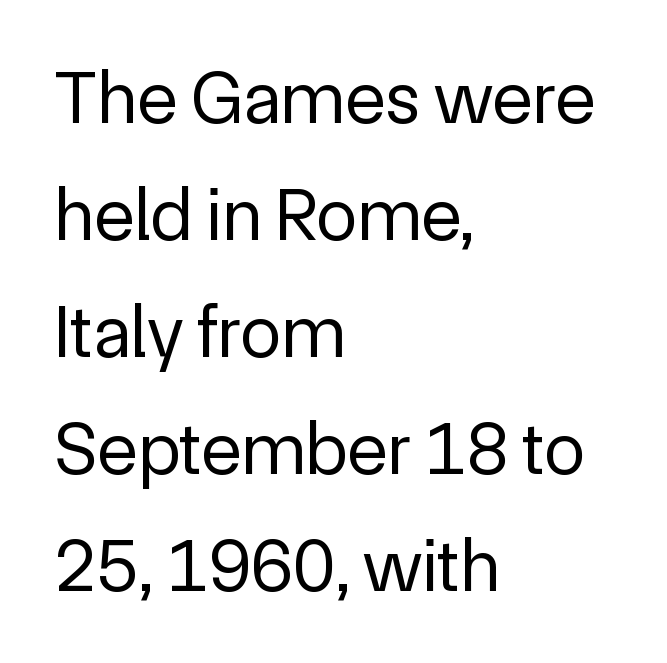
{"serif": "no", "italic": "no", "bold": "no", "weight": "regular", "width": "normal", "x_height": "medium", "monospaced": "no", "underline": "no", "align": "left", "line_spacing": "normal", "line_spacing_ratio": 1.56, "letter_spacing": "normal", "letter_spacing_em": 0.0, "glyph_px": 75}
